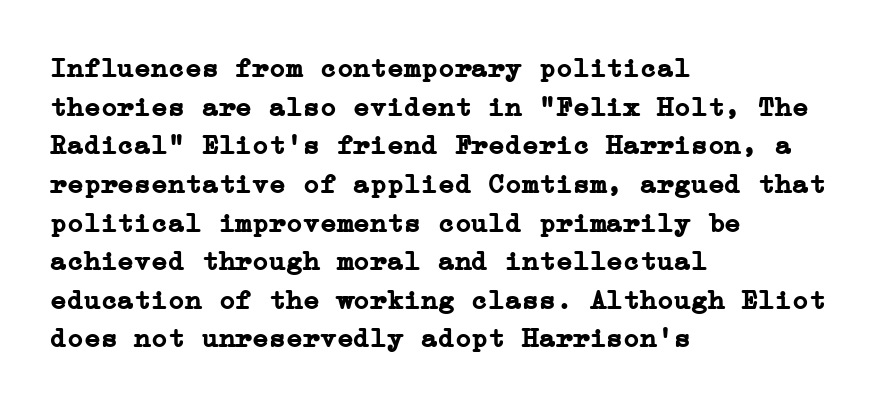
The image shows 28 px semibold serif type, upright; set left-aligned, normal line spacing (1.38x), normal letter spacing, not underlined; low stroke contrast and a medium x-height.
